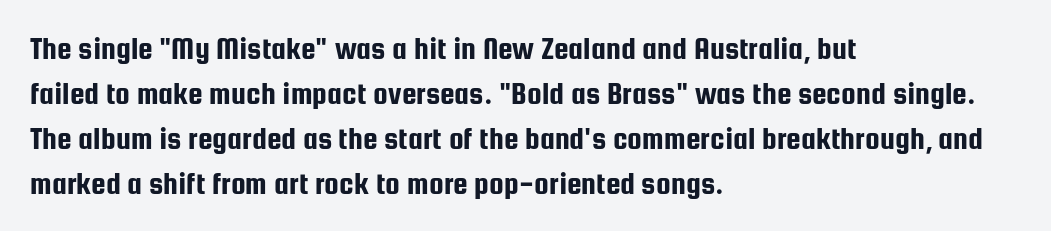
{"serif": "no", "italic": "no", "width": "condensed", "stroke_contrast": "low", "x_height": "medium", "monospaced": "no", "underline": "no", "align": "left", "line_spacing": "normal", "line_spacing_ratio": 1.36, "letter_spacing": "normal", "letter_spacing_em": 0.0, "glyph_px": 33}
